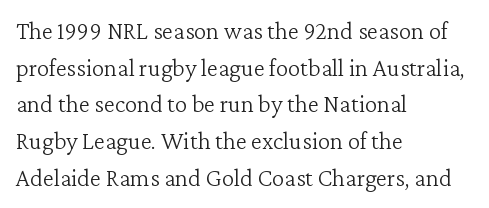
Q: Is the text bold? A: No.
Q: Is the text italic (slanted)? A: No, it is upright.
Q: Is the text underlined? A: No.
Q: How is the paragraph aligned? A: Left-aligned.
Q: Is the spacing between letters normal or unusually wide? A: Normal.
Q: Is the spacing between lines tight, normal or loose? A: Normal.
